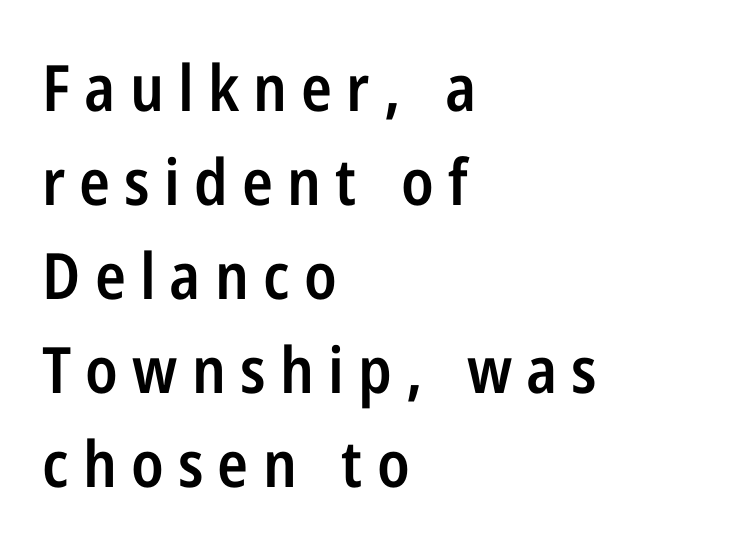
Students, this is semibold: more ink than regular, less than bold. Does the leading feel generous? No, just average. This sample has the flowing, uneven cadence of proportional lettering. Descender tails drop into unmarked territory. The gaps between neighbouring characters are conspicuously large.
